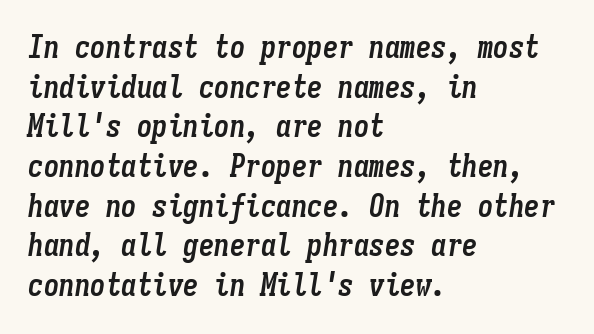
Does the lettering tilt? It does — this is italic. Nobody drew a line under any word here. Fixed-width glyphs throughout — classic coding-font behaviour. Caption: bold face, heavy strokes. Each new line begins a customary step beneath the previous one.
